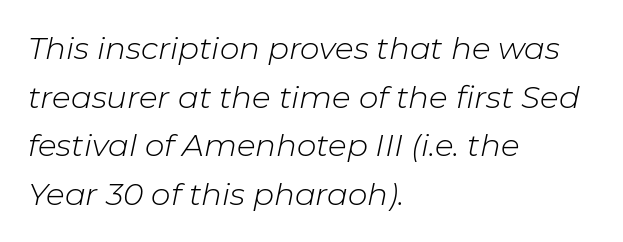
The designer left line spacing at the default. The weight tops out at a normal text grade. Any mark beneath the type? The region is blank. Looks like regular typesetting: each glyph gets only the width it needs. Visually the block forms a straight wall on the left and a jagged coastline on the right.
